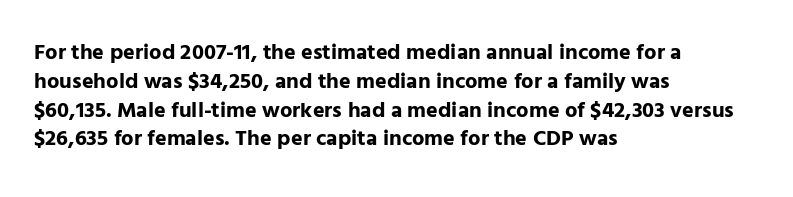
{"italic": "no", "bold": "yes", "underline": "no", "align": "left", "line_spacing": "normal", "line_spacing_ratio": 1.31, "letter_spacing": "normal", "letter_spacing_em": 0.0, "glyph_px": 22}
